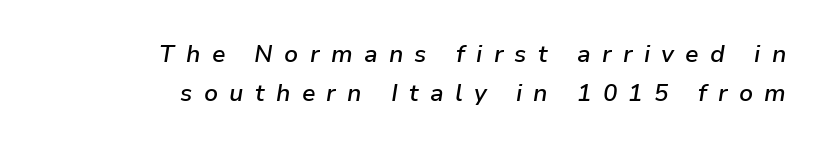
The image shows 24 px text type, italic (leaning right); set right-aligned, normal line spacing (1.64x), unusually wide letter spacing (+0.47 em), not underlined.
